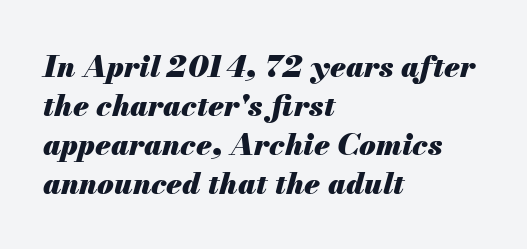
The image shows 30 px heavy type, italic (leaning right); set left-aligned, normal line spacing (1.3x), normal letter spacing, not underlined; medium stroke contrast and a small x-height.
